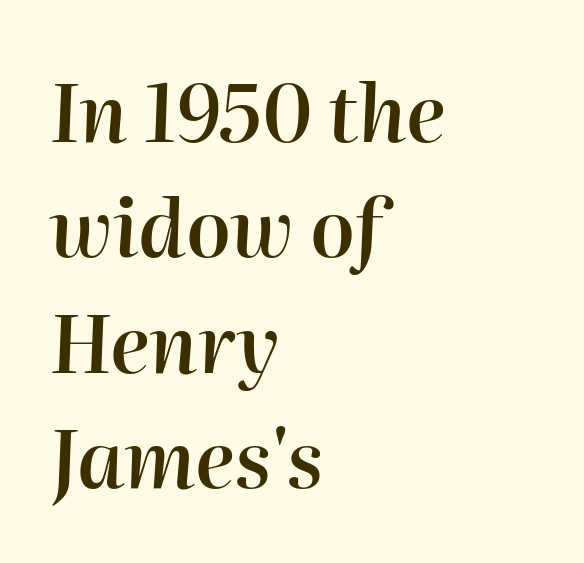
Typographic density is moderately raised because the face is semibold. This sample has the flowing, uneven cadence of proportional lettering. Horizontally, the lines are justified to the leading edge only. Reading down the column, the eye jumps a familiar distance to each next line.
